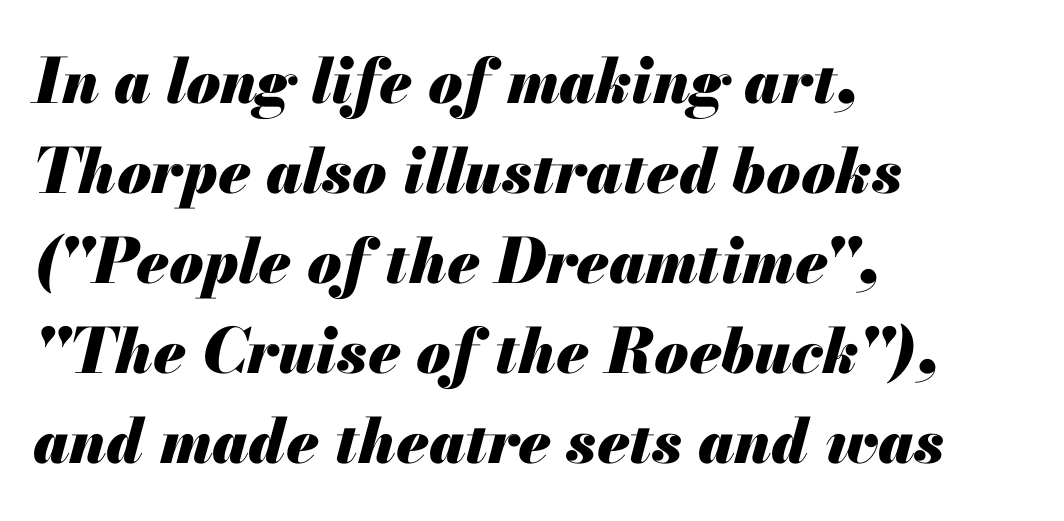
{"italic": "yes", "lean": "right", "slant_degrees": 13, "bold": "yes", "weight": "heavy", "width": "normal", "stroke_contrast": "medium", "x_height": "small", "monospaced": "no", "underline": "no", "align": "left", "line_spacing": "normal", "line_spacing_ratio": 1.45, "letter_spacing": "normal", "letter_spacing_em": 0.0, "glyph_px": 62}
